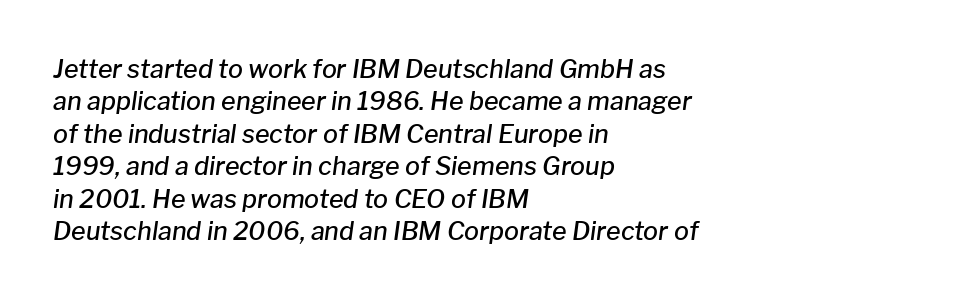
{"italic": "yes", "lean": "right", "slant_degrees": 8, "bold": "semi", "underline": "no", "align": "left", "line_spacing": "normal", "line_spacing_ratio": 1.3, "letter_spacing": "normal", "letter_spacing_em": 0.0, "glyph_px": 25}
